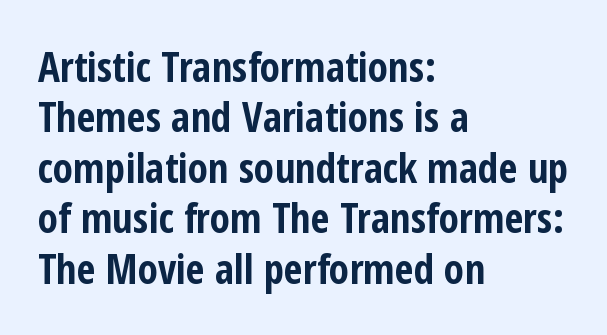
Q: Is the text bold? A: Yes.
Q: Is the text italic (slanted)? A: No, it is upright.
Q: Is the typeface a serif or a sans-serif typeface? A: Sans-serif.
Q: Is the text underlined? A: No.
Q: How is the paragraph aligned? A: Left-aligned.
Q: Is the spacing between letters normal or unusually wide? A: Normal.
Q: Width (condensed, normal, or wide)? A: Condensed.
Q: Stroke contrast? A: Low.
Q: x-height? A: Medium.
Q: Monospaced? A: No.
